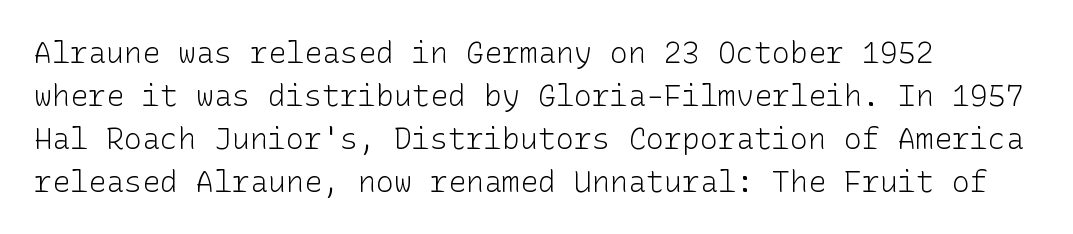
Q: Is the text bold? A: No.
Q: Is the text italic (slanted)? A: No, it is upright.
Q: Is the typeface a serif or a sans-serif typeface? A: Sans-serif.
Q: Is the text underlined? A: No.
Q: How is the paragraph aligned? A: Left-aligned.
Q: Is the spacing between letters normal or unusually wide? A: Normal.
Q: Is the spacing between lines tight, normal or loose? A: Normal.
Q: Width (condensed, normal, or wide)? A: Normal.
Q: Stroke contrast? A: Low.
Q: x-height? A: Medium.
